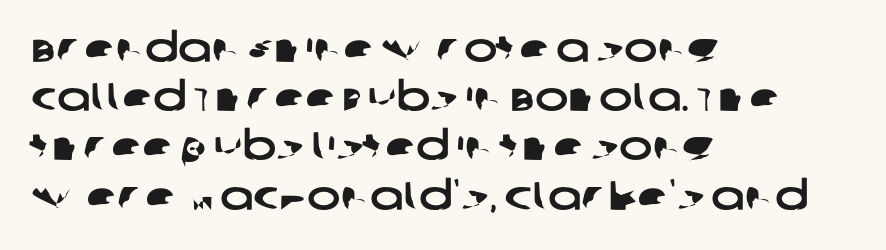
The image shows 40 px wide sans-serif type; set left-aligned, line spacing 1.23x, normal letter spacing, not underlined; low stroke contrast and a large x-height.
